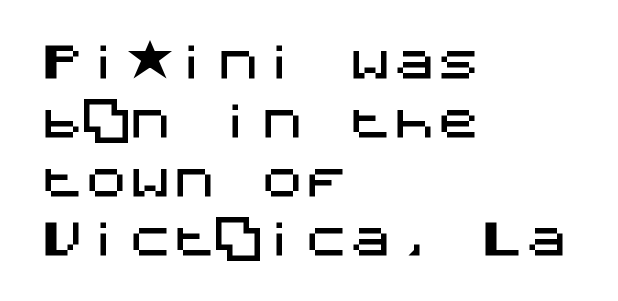
{"serif": "no", "italic": "no", "width": "normal", "stroke_contrast": "medium", "x_height": "large", "underline": "no", "align": "left", "line_spacing": "normal", "line_spacing_ratio": 1.34, "letter_spacing": "normal", "letter_spacing_em": 0.0, "glyph_px": 44}
